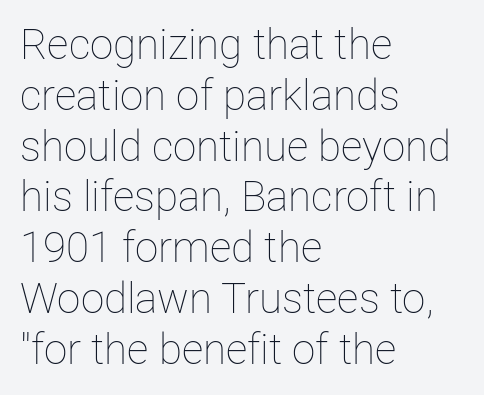
These lines stack with their left ends in a neat column. Style check: upright. Honestly, the letter spacing is just normal — you wouldn't notice it. The foot of each line stays bare and open. Proportional: the letters do not fall into vertical columns. These glyphs show unthickened strokes, regular width or finer.
